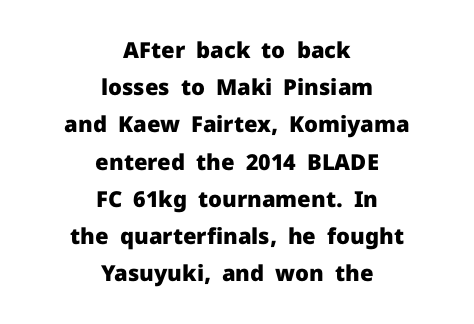
Q: Is the text bold? A: Yes.
Q: Is the text italic (slanted)? A: No, it is upright.
Q: Is the text underlined? A: No.
Q: How is the paragraph aligned? A: Centered.
Q: Is the spacing between letters normal or unusually wide? A: Normal.
Q: Is the spacing between lines tight, normal or loose? A: Normal.
